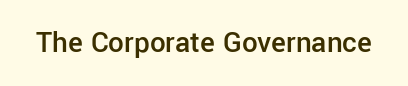
{"serif": "no", "italic": "no", "bold": "semi", "weight": "semibold", "width": "normal", "stroke_contrast": "low", "x_height": "medium", "monospaced": "no", "underline": "no", "letter_spacing": "normal", "letter_spacing_em": 0.0, "glyph_px": 31}
